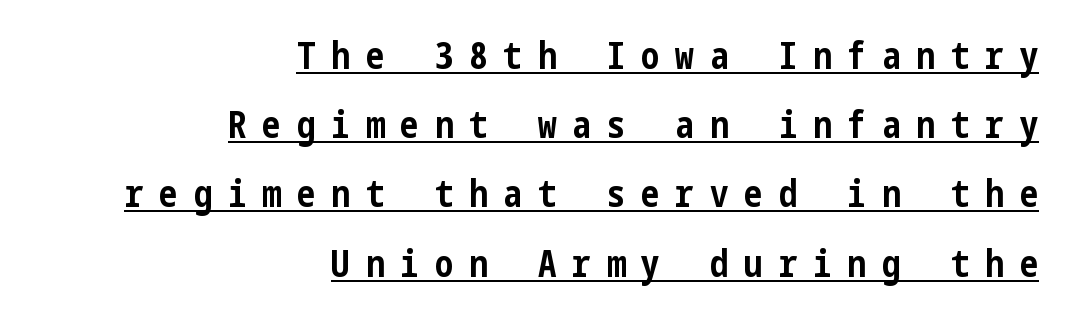
The image shows 37 px bold, condensed sans-serif type, upright; set right-aligned, line spacing 1.87x, unusually wide letter spacing (+0.43 em), underlined; low stroke contrast and a medium x-height.
